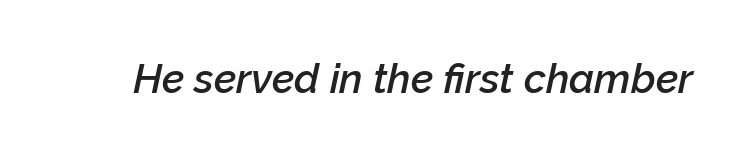
Q: Is the text bold? A: Semi-bold.
Q: Is the text italic (slanted)? A: Yes, it leans right by about 12 degrees.
Q: Is the text underlined? A: No.
Q: Is the spacing between letters normal or unusually wide? A: Normal.
Q: Width (condensed, normal, or wide)? A: Normal.
Q: Stroke contrast? A: Low.
Q: x-height? A: Medium.
Q: Monospaced? A: No.
